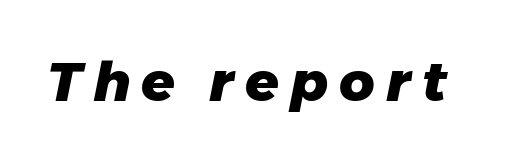
Q: Is the text bold? A: Yes.
Q: Is the text italic (slanted)? A: Yes, it leans right by about 11 degrees.
Q: Is the text underlined? A: No.
Q: Is the spacing between letters normal or unusually wide? A: Unusually wide.
Q: Width (condensed, normal, or wide)? A: Normal.
Q: Stroke contrast? A: Low.
Q: x-height? A: Medium.
Q: Monospaced? A: No.
